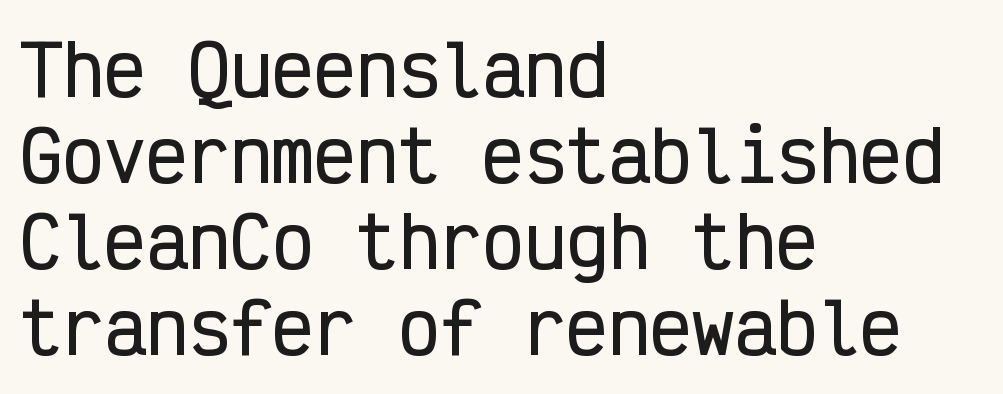
The image shows 70 px condensed sans-serif type, upright, monospaced; set left-aligned, line spacing 1.23x, normal letter spacing, not underlined; low stroke contrast and a medium x-height.
